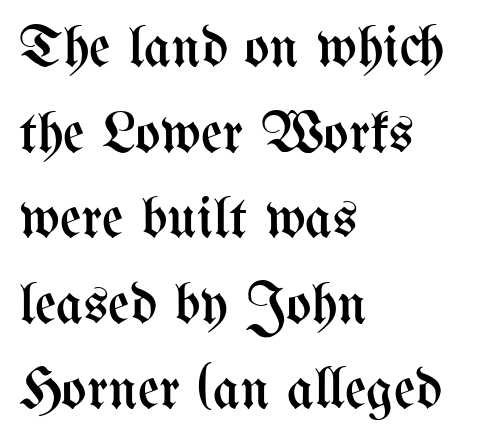
{"italic": "no", "bold": "no", "weight": "regular", "width": "condensed", "stroke_contrast": "medium", "x_height": "medium", "monospaced": "no", "underline": "no", "align": "left", "line_spacing": "normal", "line_spacing_ratio": 1.45, "letter_spacing": "normal", "letter_spacing_em": 0.0, "glyph_px": 59}
